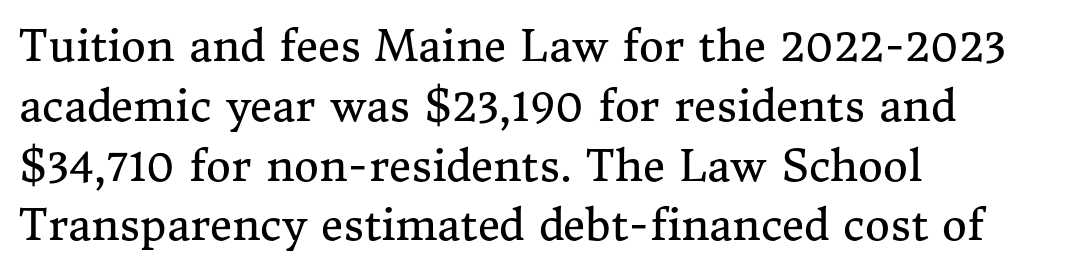
The image shows 43 px regular-weight serif type, upright; set left-aligned, normal line spacing (1.39x), normal letter spacing, not underlined; medium stroke contrast and a medium x-height.
